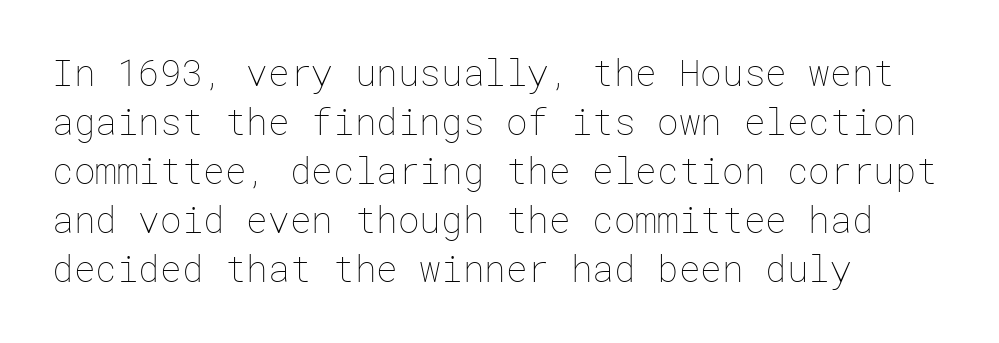
Caption: standard tracking, unaltered. Baseline-to-baseline distance is the conventional proportion of letter height. A quiet, ordinary-to-light weight characterises the typeface. Visually the block forms a straight wall on the left and a jagged coastline on the right.
